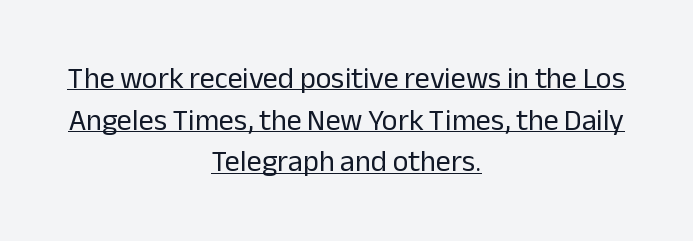
Q: Is the text bold? A: No.
Q: Is the text italic (slanted)? A: No, it is upright.
Q: Is the typeface a serif or a sans-serif typeface? A: Sans-serif.
Q: Is the text underlined? A: Yes.
Q: How is the paragraph aligned? A: Centered.
Q: Is the spacing between letters normal or unusually wide? A: Normal.
Q: Is the spacing between lines tight, normal or loose? A: Normal.
Q: Width (condensed, normal, or wide)? A: Normal.
Q: Stroke contrast? A: Low.
Q: x-height? A: Medium.
Q: Monospaced? A: No.
